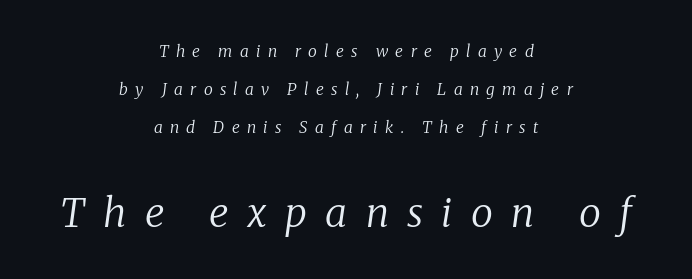
The image shows 40 px regular-weight serif type, italic (leaning right); set centered, loose line spacing (2.37x), unusually wide letter spacing (+0.46 em), not underlined; the second (bottom) block is 2.5x larger; low stroke contrast and a medium x-height.
